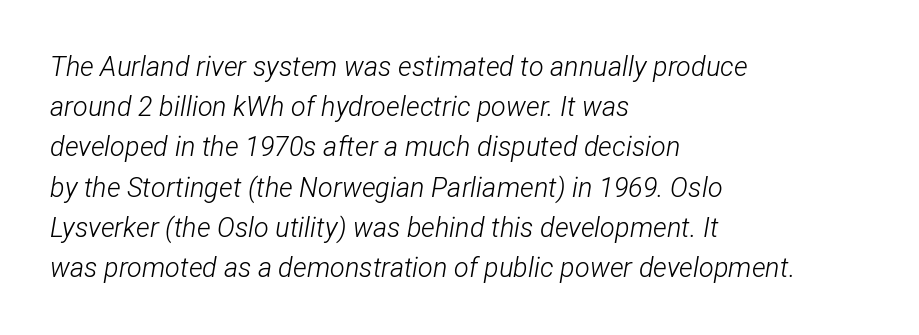
{"italic": "yes", "lean": "right", "slant_degrees": 12, "bold": "no", "underline": "no", "align": "left", "line_spacing": "normal", "line_spacing_ratio": 1.49, "letter_spacing": "normal", "letter_spacing_em": 0.0, "glyph_px": 27}
